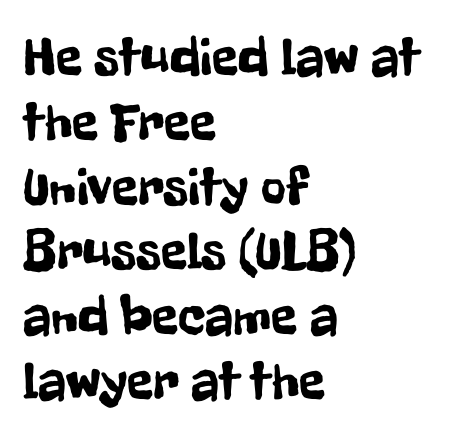
Unmarked baselines from the first word to the last. In terms of letterform style, serifs are entirely absent. Visually the block forms a straight wall on the left and a jagged coastline on the right. The lettering stays uniformly vertical, giving the passage a roman look. Honestly, the letter spacing is just normal — you wouldn't notice it.
